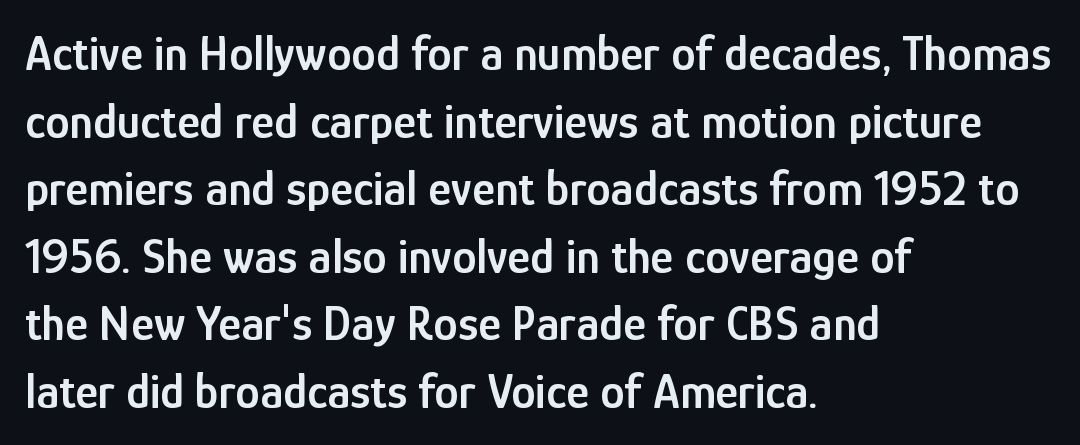
The image shows 49 px semibold, condensed sans-serif type, upright; set left-aligned, normal line spacing (1.38x), normal letter spacing, not underlined; low stroke contrast and a medium x-height.
